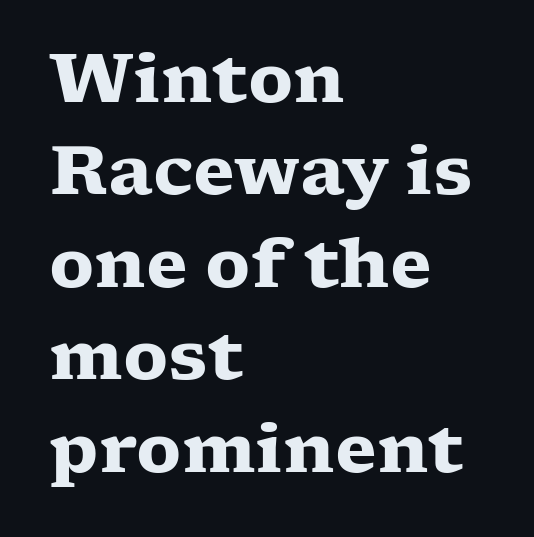
Q: Is the text bold? A: Yes.
Q: Is the text italic (slanted)? A: No, it is upright.
Q: Is the typeface a serif or a sans-serif typeface? A: Serif.
Q: Is the text underlined? A: No.
Q: How is the paragraph aligned? A: Left-aligned.
Q: Is the spacing between letters normal or unusually wide? A: Normal.
Q: Is the spacing between lines tight, normal or loose? A: Normal.
Q: Width (condensed, normal, or wide)? A: Wide.
Q: Stroke contrast? A: Low.
Q: x-height? A: Medium.
Q: Monospaced? A: No.
